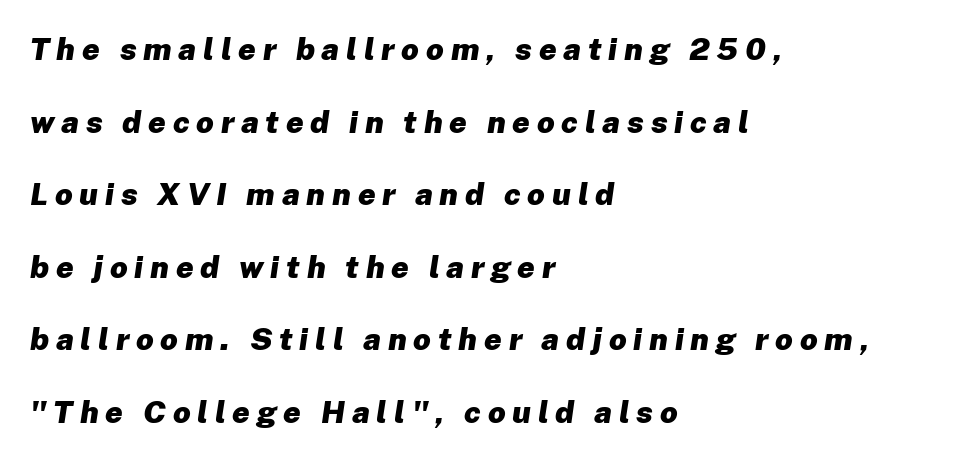
Q: Is the text bold? A: Yes.
Q: Is the text italic (slanted)? A: Yes, it leans right by about 8 degrees.
Q: Is the text underlined? A: No.
Q: How is the paragraph aligned? A: Left-aligned.
Q: Is the spacing between letters normal or unusually wide? A: Unusually wide.
Q: Is the spacing between lines tight, normal or loose? A: Loose.
Q: Width (condensed, normal, or wide)? A: Normal.
Q: Stroke contrast? A: Low.
Q: x-height? A: Medium.
Q: Monospaced? A: No.
